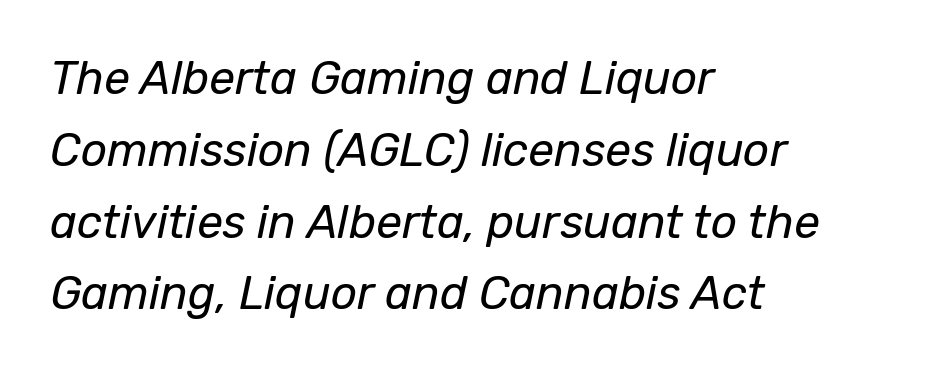
Q: Is the text bold? A: No.
Q: Is the text italic (slanted)? A: Yes, it leans right by about 12 degrees.
Q: Is the text underlined? A: No.
Q: How is the paragraph aligned? A: Left-aligned.
Q: Is the spacing between letters normal or unusually wide? A: Normal.
Q: Is the spacing between lines tight, normal or loose? A: Normal.
Q: Width (condensed, normal, or wide)? A: Normal.
Q: Stroke contrast? A: Low.
Q: x-height? A: Medium.
Q: Monospaced? A: No.
